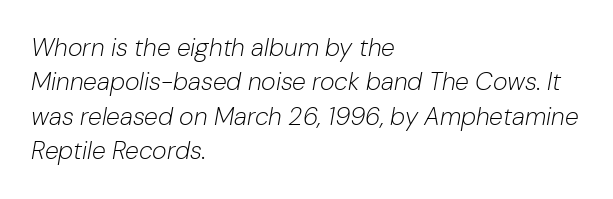
{"italic": "yes", "lean": "right", "slant_degrees": 10, "bold": "no", "underline": "no", "align": "left", "line_spacing": "normal", "line_spacing_ratio": 1.38, "letter_spacing": "normal", "letter_spacing_em": 0.0, "glyph_px": 25}
